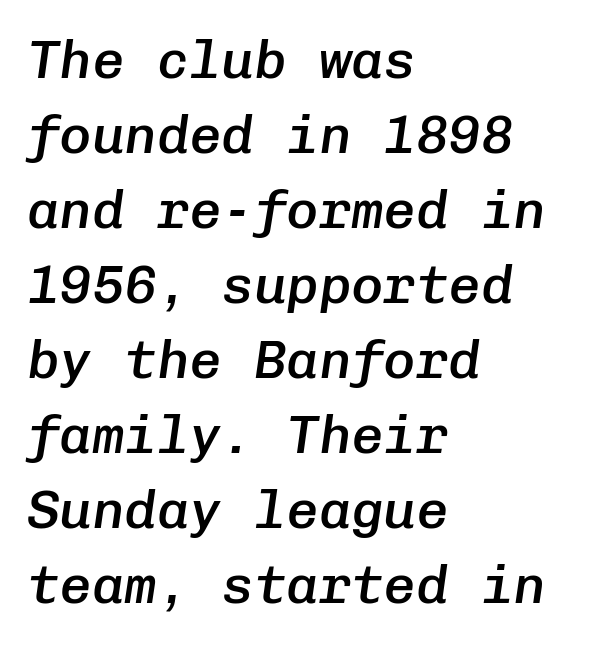
The area under the type is left untouched. The specimen reads as italic at a glance. If you measured baseline to baseline, you'd find a middling distance. Spacing between characters is what you'd get straight out of the box.
